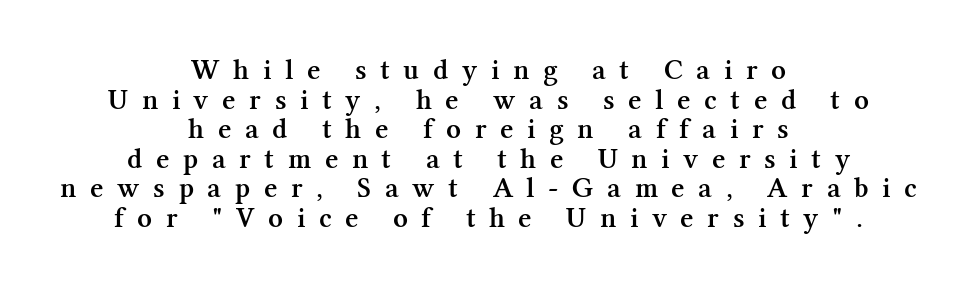
Q: Is the text bold? A: Semi-bold.
Q: Is the text italic (slanted)? A: No, it is upright.
Q: Is the typeface a serif or a sans-serif typeface? A: Serif.
Q: Is the text underlined? A: No.
Q: How is the paragraph aligned? A: Centered.
Q: Is the spacing between letters normal or unusually wide? A: Unusually wide.
Q: Is the spacing between lines tight, normal or loose? A: Tight.
Q: Width (condensed, normal, or wide)? A: Normal.
Q: Stroke contrast? A: Medium.
Q: x-height? A: Medium.
Q: Monospaced? A: No.
